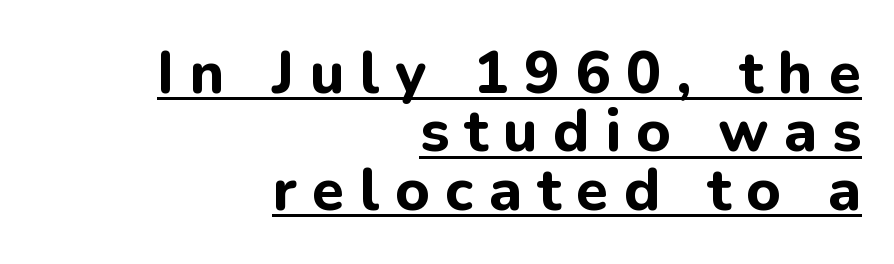
The image shows 59 px bold sans-serif type, upright; set right-aligned, tight line spacing (0.99x), unusually wide letter spacing (+0.26 em), underlined; low stroke contrast and a medium x-height.
